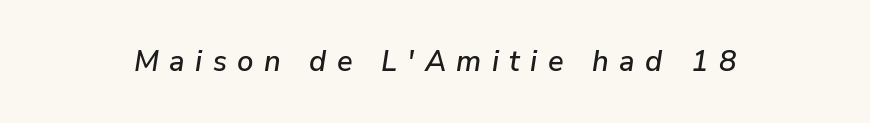
{"italic": "yes", "lean": "right", "slant_degrees": 9, "width": "normal", "stroke_contrast": "low", "x_height": "medium", "monospaced": "no", "underline": "no", "letter_spacing": "wide", "letter_spacing_em": 0.36, "glyph_px": 29}
